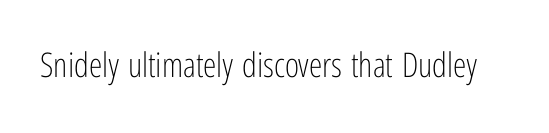
The image shows 34 px light, condensed sans-serif type, upright; set normal letter spacing, not underlined; low stroke contrast and a medium x-height.
